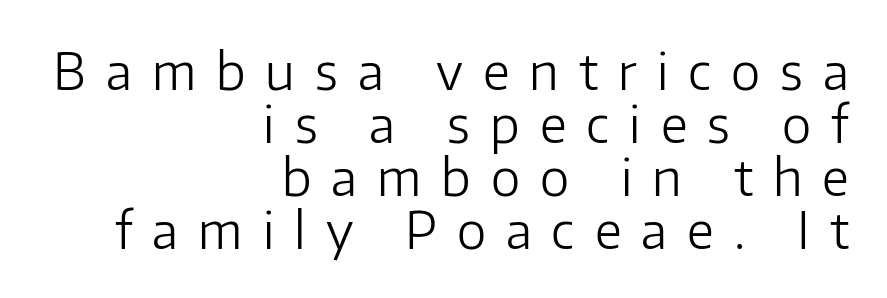
{"serif": "no", "italic": "no", "bold": "no", "weight": "light", "width": "normal", "stroke_contrast": "low", "x_height": "medium", "monospaced": "no", "underline": "no", "align": "right", "line_spacing": "tight", "line_spacing_ratio": 1.06, "letter_spacing": "wide", "letter_spacing_em": 0.4, "glyph_px": 50}
